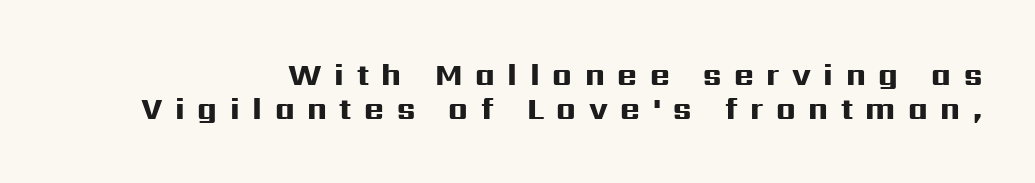
{"serif": "no", "italic": "no", "bold": "yes", "weight": "heavy", "width": "wide", "stroke_contrast": "high", "x_height": "medium", "monospaced": "no", "underline": "no", "line_spacing": "tight", "line_spacing_ratio": 1.13, "letter_spacing": "wide", "letter_spacing_em": 0.42, "glyph_px": 30}
